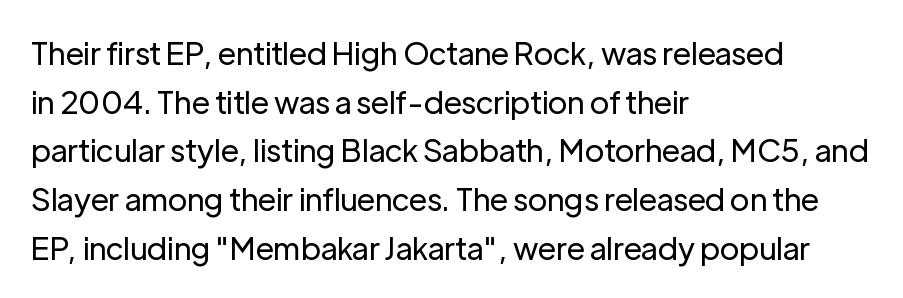
The image shows 31 px regular-weight sans-serif type, upright; set left-aligned, normal line spacing (1.57x), normal letter spacing, not underlined; low stroke contrast and a medium x-height.
